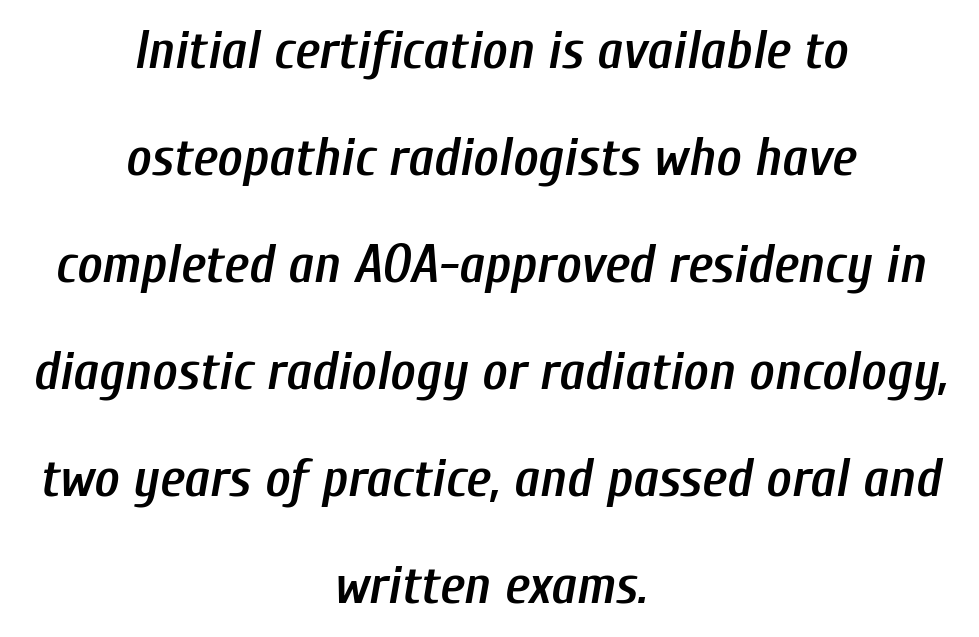
{"italic": "yes", "lean": "right", "slant_degrees": 10, "bold": "semi", "weight": "semibold", "width": "condensed", "stroke_contrast": "low", "x_height": "medium", "monospaced": "no", "underline": "no", "align": "center", "line_spacing": "loose", "line_spacing_ratio": 1.98, "letter_spacing": "normal", "letter_spacing_em": 0.0, "glyph_px": 54}
